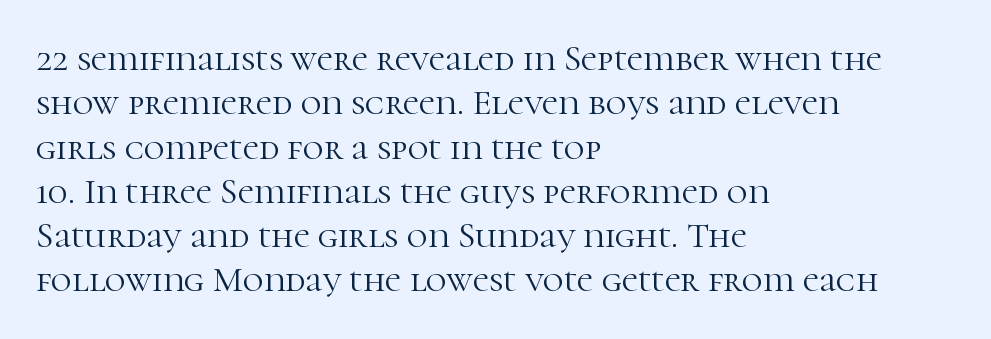
Q: Is the text bold? A: No.
Q: Is the text italic (slanted)? A: No, it is upright.
Q: Is the typeface a serif or a sans-serif typeface? A: Serif.
Q: Is the text underlined? A: No.
Q: How is the paragraph aligned? A: Left-aligned.
Q: Is the spacing between letters normal or unusually wide? A: Normal.
Q: Width (condensed, normal, or wide)? A: Normal.
Q: Stroke contrast? A: High.
Q: x-height? A: Medium.
Q: Monospaced? A: No.
